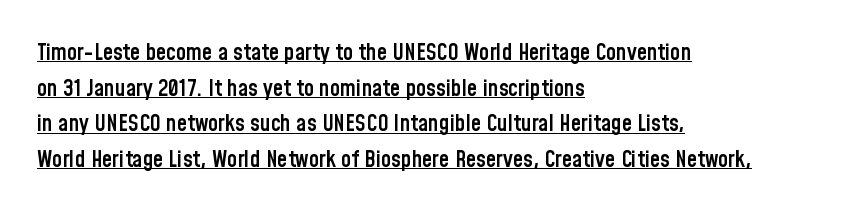
{"italic": "no", "bold": "semi", "underline": "yes", "align": "left", "line_spacing": "normal", "line_spacing_ratio": 1.55, "letter_spacing": "normal", "letter_spacing_em": 0.0, "glyph_px": 23}
